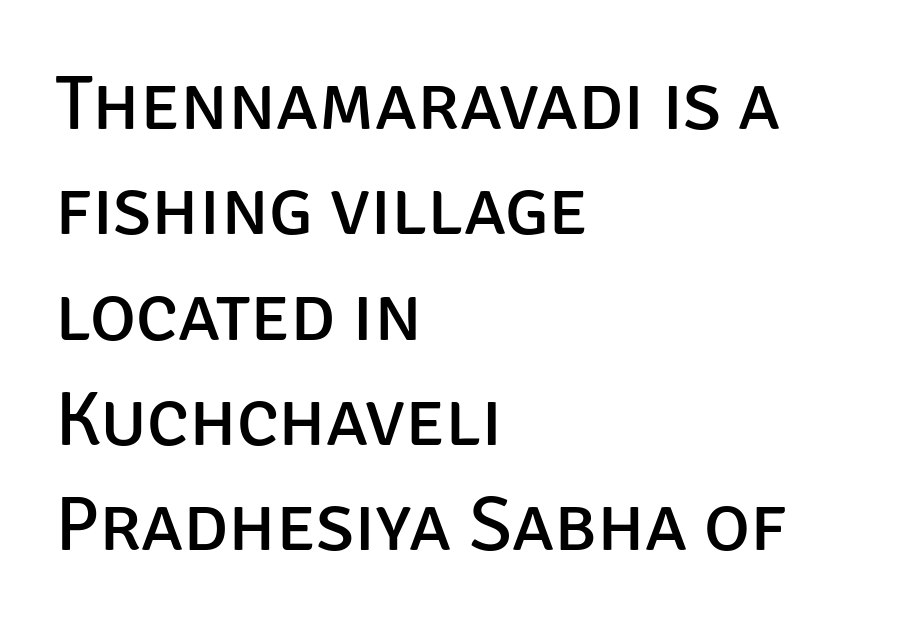
Q: Is the text bold? A: No.
Q: Is the text italic (slanted)? A: No, it is upright.
Q: Is the typeface a serif or a sans-serif typeface? A: Sans-serif.
Q: Is the text underlined? A: No.
Q: How is the paragraph aligned? A: Left-aligned.
Q: Is the spacing between letters normal or unusually wide? A: Normal.
Q: Is the spacing between lines tight, normal or loose? A: Normal.
Q: Width (condensed, normal, or wide)? A: Normal.
Q: Stroke contrast? A: Low.
Q: x-height? A: Large.
Q: Monospaced? A: No.
